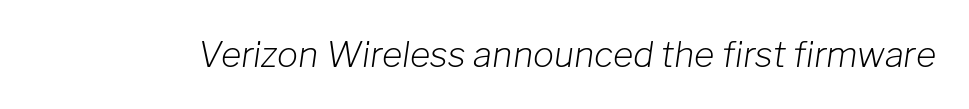
The image shows 35 px light type, italic (leaning right); set normal letter spacing, not underlined; low stroke contrast and a medium x-height.
